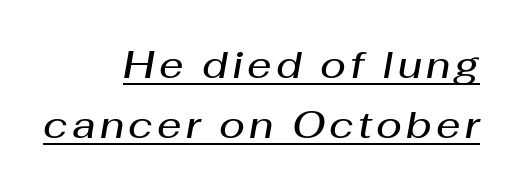
The characters look somewhat weighty, a semibold short of true bold. Alignment: flush right. Character widths vary here, with narrow letters taking less room than wide ones. The passage shown is underscored from start to finish. This is oblique type, the kind used for emphasis or titles. Regarding leading, the lines here are spaced in the standard way.
